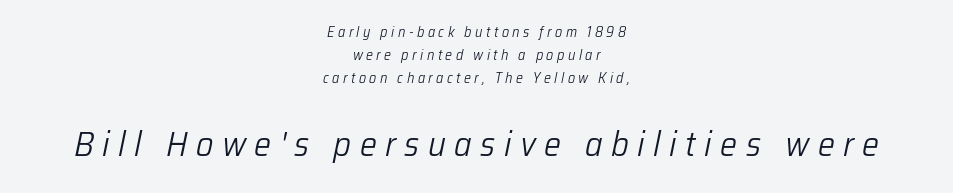
Q: Is the text bold? A: No.
Q: Is the text italic (slanted)? A: Yes, it leans right by about 12 degrees.
Q: Is the text underlined? A: No.
Q: How is the paragraph aligned? A: Centered.
Q: Is the spacing between letters normal or unusually wide? A: Unusually wide.
Q: Is the spacing between lines tight, normal or loose? A: Normal.
Q: Which block of text is set in a larger size, the first (top) or the second (bottom)? A: The second (bottom) one.
Q: Width (condensed, normal, or wide)? A: Normal.
Q: Stroke contrast? A: Low.
Q: x-height? A: Medium.
Q: Monospaced? A: No.
